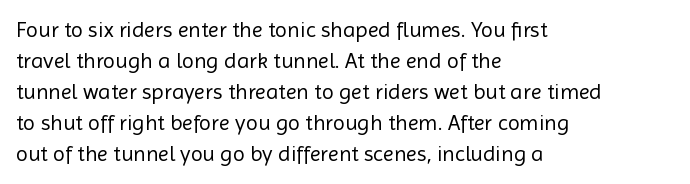
The image shows 22 px text type, upright; set left-aligned, normal line spacing (1.41x), normal letter spacing, not underlined.
